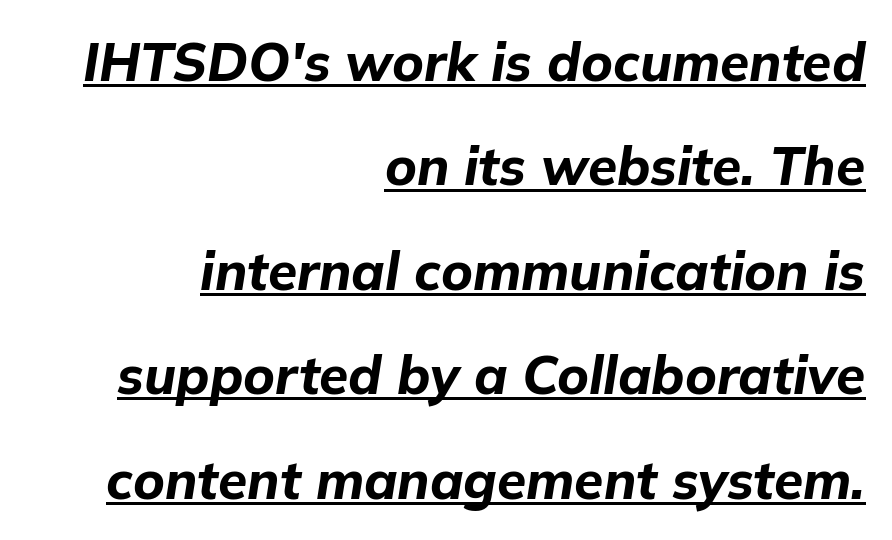
{"italic": "yes", "lean": "right", "slant_degrees": 9, "bold": "yes", "weight": "bold", "width": "normal", "stroke_contrast": "low", "x_height": "medium", "monospaced": "no", "underline": "yes", "align": "right", "line_spacing": "loose", "line_spacing_ratio": 1.97, "letter_spacing": "normal", "letter_spacing_em": 0.0, "glyph_px": 53}
